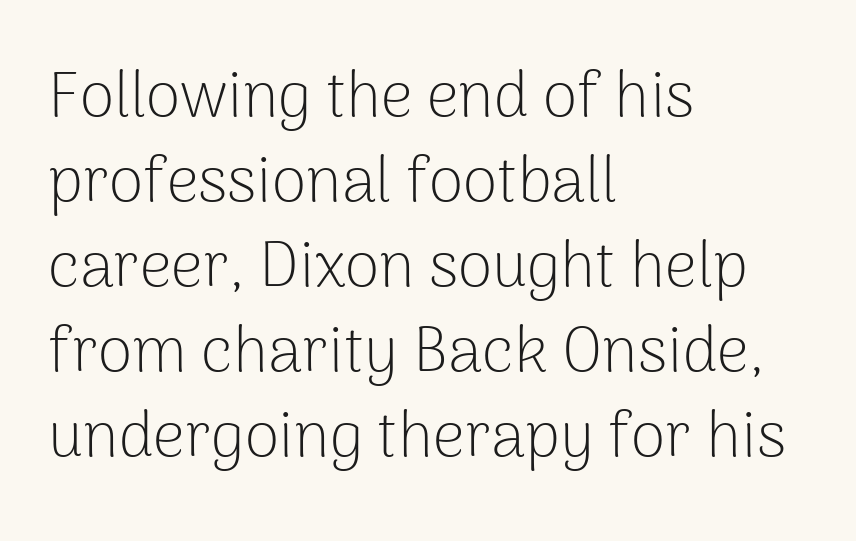
Descenders are the only things crossing below the line. Interline gaps are of average width in this sample. If you drew a ruler down the left edge, every line would touch it. The font family rendered here belongs to the sans-serif group.
